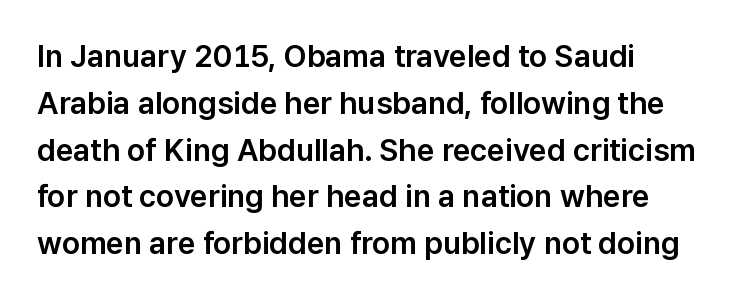
Short note: letters normally spaced. Nope, not italic — everything's standing straight. Each letter's strokes conclude bluntly, with no projecting serifs. The space beneath each line is pristine and unruled. The rag falls on the right side of this text block. Interline gaps are of average width in this sample.
